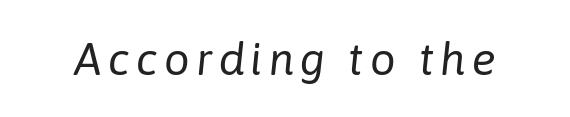
These lines are rendered in a variable-pitch font. Every character sits at an angle, as italics do. This is not heavy type; no bold has been used. Has an underline been added? It has not.
